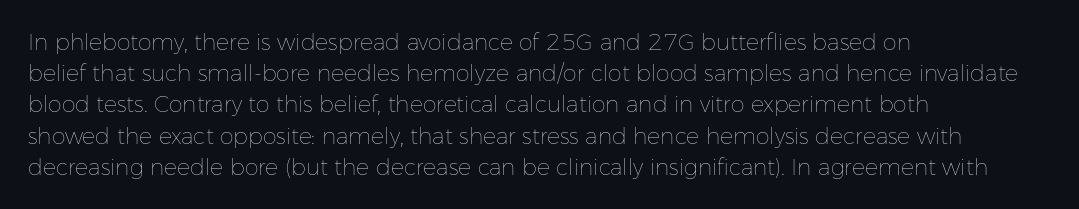
{"italic": "no", "bold": "no", "underline": "no", "align": "left", "line_spacing": "normal", "line_spacing_ratio": 1.42, "letter_spacing": "normal", "letter_spacing_em": 0.0, "glyph_px": 22}
